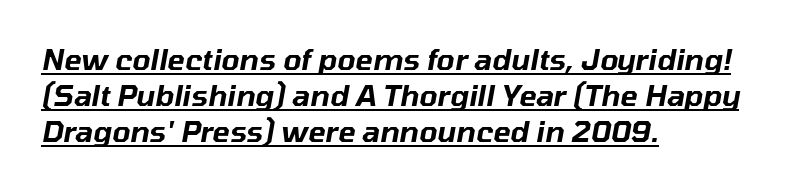
The image shows 29 px text type, italic (leaning right); set left-aligned, normal line spacing (1.25x), normal letter spacing, underlined; low stroke contrast and a medium x-height.
